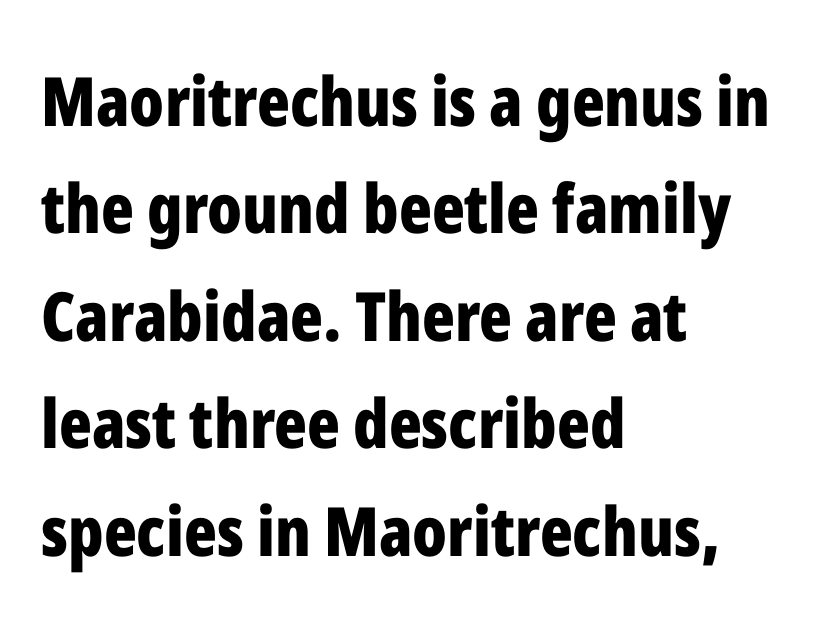
{"serif": "no", "italic": "no", "bold": "yes", "weight": "bold", "width": "condensed", "stroke_contrast": "low", "x_height": "medium", "monospaced": "no", "underline": "no", "align": "left", "line_spacing": "normal", "line_spacing_ratio": 1.58, "letter_spacing": "normal", "letter_spacing_em": 0.0, "glyph_px": 68}
